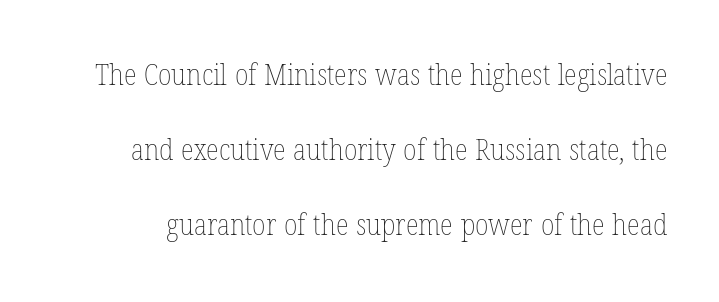
{"italic": "no", "bold": "no", "weight": "thin", "width": "condensed", "stroke_contrast": "low", "x_height": "medium", "monospaced": "no", "underline": "no", "line_spacing": "loose", "line_spacing_ratio": 2.5, "letter_spacing": "normal", "letter_spacing_em": 0.0, "glyph_px": 30}
